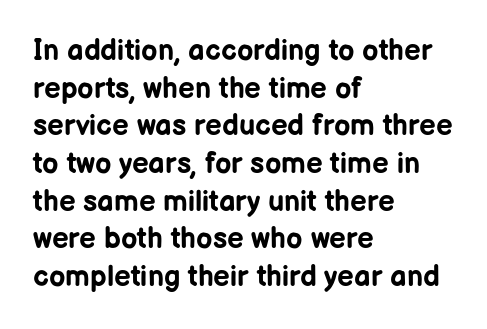
{"serif": "no", "italic": "no", "bold": "yes", "weight": "bold", "width": "normal", "stroke_contrast": "low", "x_height": "medium", "monospaced": "no", "underline": "no", "align": "left", "line_spacing": "normal", "line_spacing_ratio": 1.3, "letter_spacing": "normal", "letter_spacing_em": 0.0, "glyph_px": 29}
